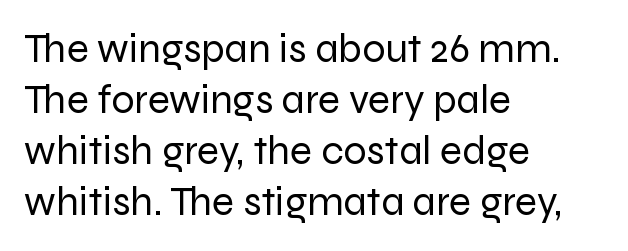
The image shows 41 px regular-weight sans-serif type, upright; set left-aligned, line spacing 1.24x, normal letter spacing, not underlined; low stroke contrast and a medium x-height.
